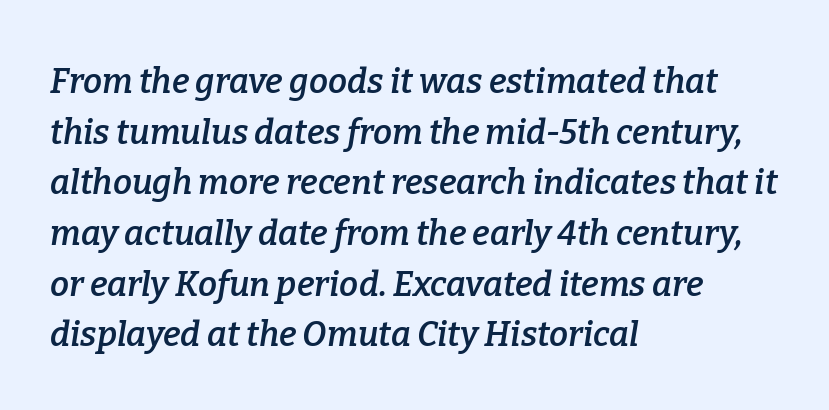
Proportional: the letters do not fall into vertical columns. Font category for this specimen: serif. Quick note: italic. Glyph-to-glyph distance matches everyday printed text. Clear beneath every line of the passage. Quick note: interline space is typical.
